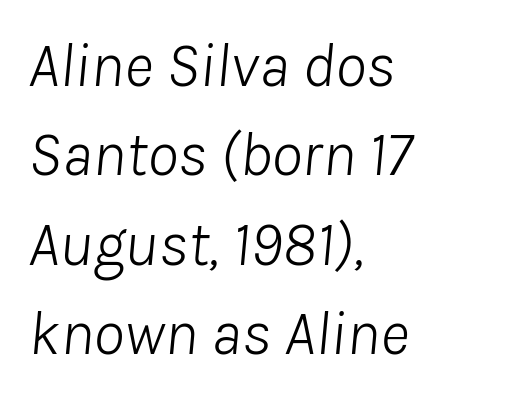
The image shows 63 px light type, italic (leaning right); set left-aligned, normal line spacing (1.42x), normal letter spacing, not underlined; low stroke contrast and a medium x-height.
